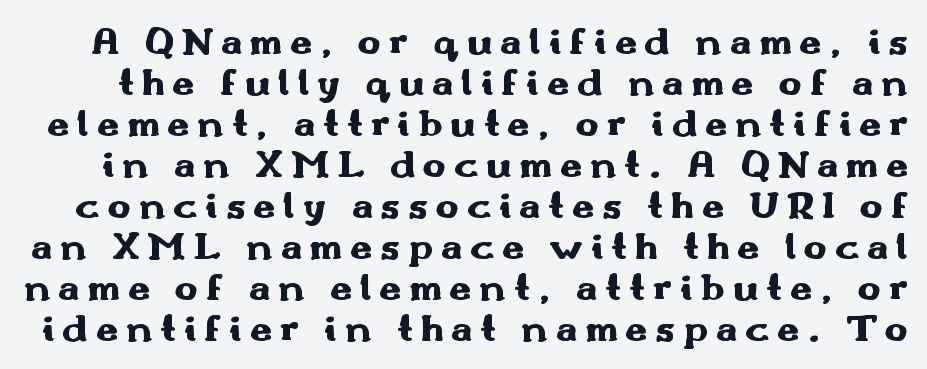
{"serif": "no", "italic": "no", "bold": "yes", "weight": "heavy", "width": "wide", "stroke_contrast": "medium", "x_height": "small", "monospaced": "no", "underline": "no", "line_spacing": "tight", "line_spacing_ratio": 1.05, "letter_spacing": "wide", "letter_spacing_em": 0.2, "glyph_px": 39}
